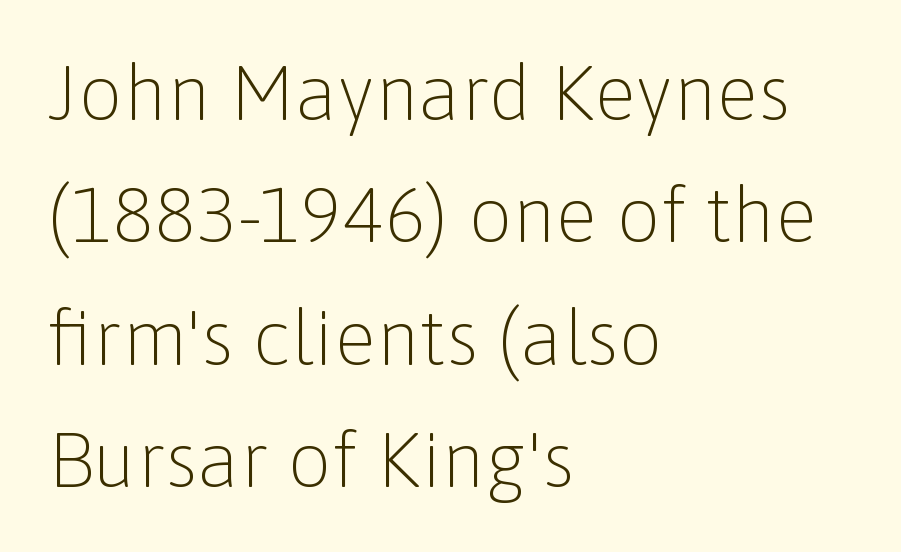
The image shows 78 px light sans-serif type, upright; set left-aligned, normal line spacing (1.57x), normal letter spacing, not underlined; low stroke contrast and a medium x-height.
